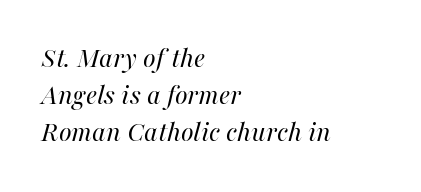
These lines are rendered in a variable-pitch font. Does extra space separate the letters? No, they use regular spacing. Alignment: flush left. Every character sits at an angle, as italics do. The rows are spaced the way most documents space them.
